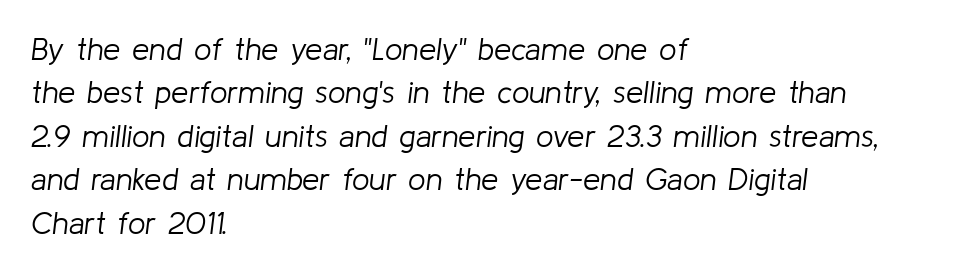
The image shows 31 px light type, italic (leaning right); set left-aligned, normal line spacing (1.4x), normal letter spacing, not underlined; low stroke contrast and a medium x-height.
